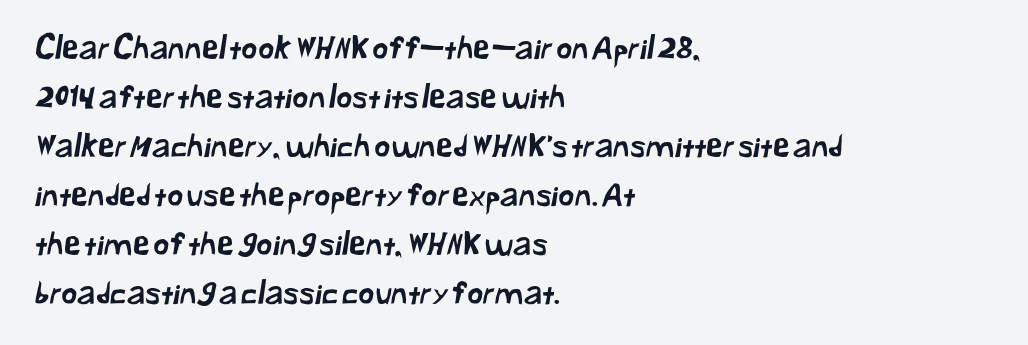
The image shows 31 px sans-serif type; set left-aligned, normal line spacing (1.58x), normal letter spacing, not underlined; low stroke contrast and a medium x-height.
